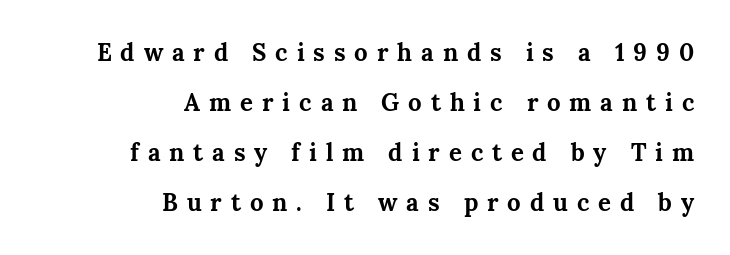
The image shows 24 px bold type, upright; set right-aligned, loose line spacing (2.09x), unusually wide letter spacing (+0.37 em), not underlined.
